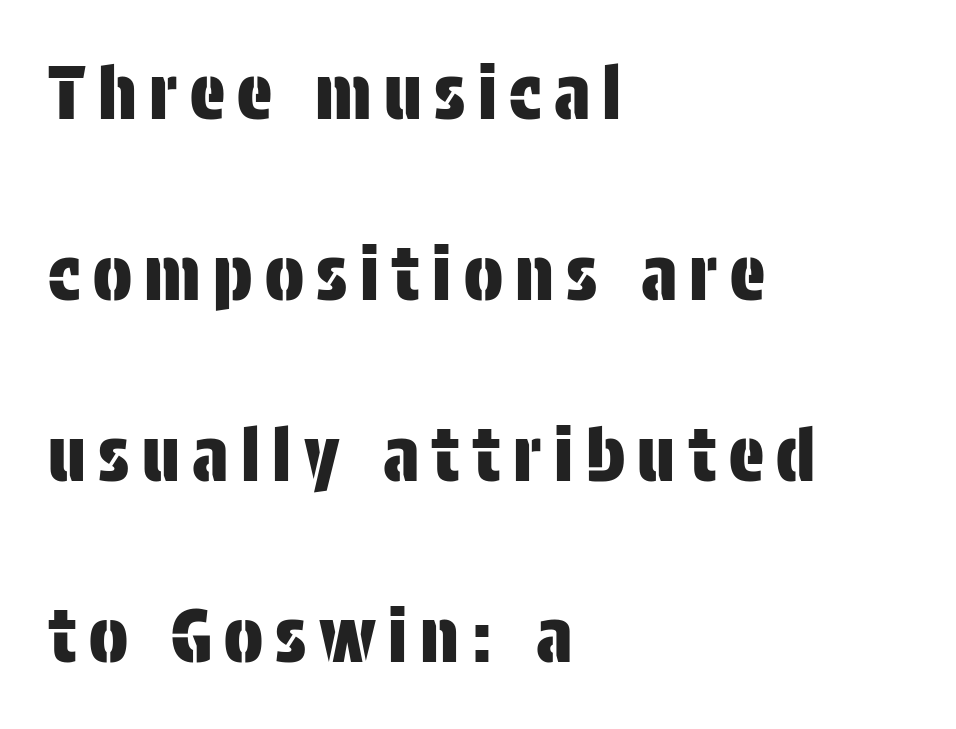
The specimen omits any rule beneath the text block's lines. Quick note: not italic, upright. The rendering anchors every line to the left-hand side. These lines are rendered in a variable-pitch font. Summary of vertical rhythm: relaxed, with wide interline spacing.
